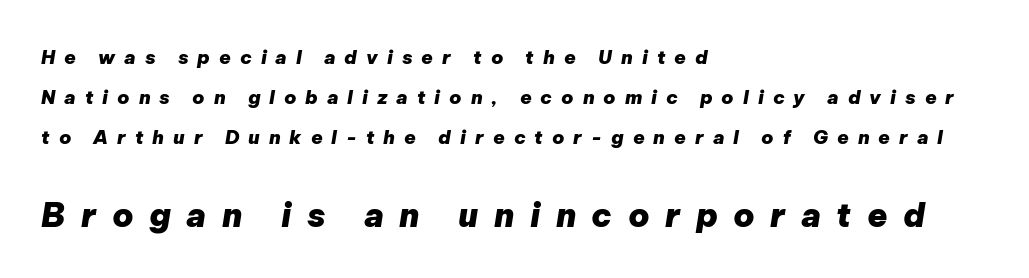
On the weight axis this lands at bold, roughly 700. Tall strokes in this sample are angled rather than plumb. The compositor pushed each line to the left boundary. The strip under each line holds only bare page.
